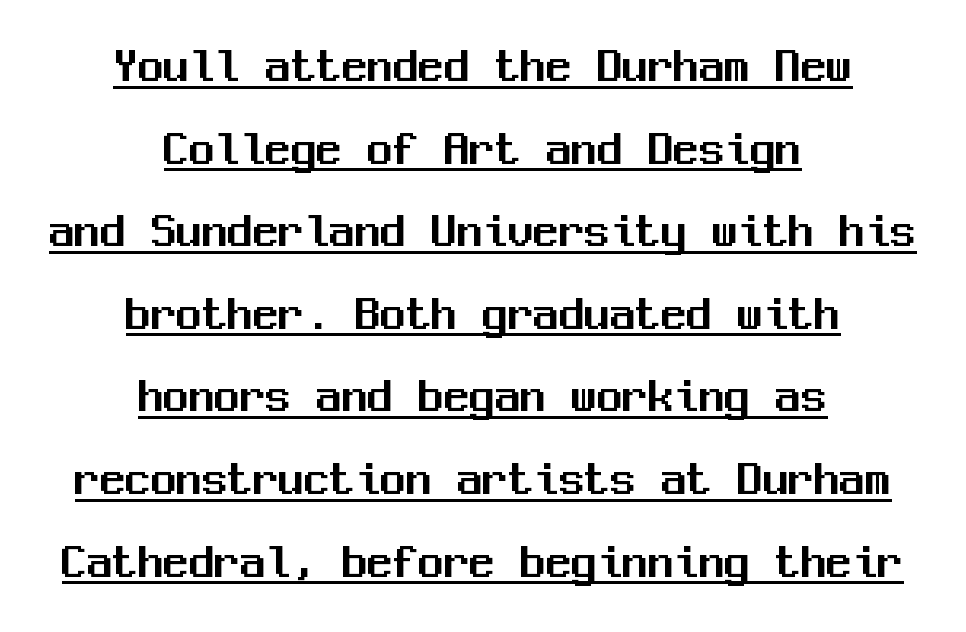
Is there an underline? Yes — a line sits under the letters. Caption: multi-line text, centered on the measure. Looks like terminal output: every glyph gets an equal slot. You could call the tracking neutral — neither tight nor loose. Note: no serifs on the glyphs.
